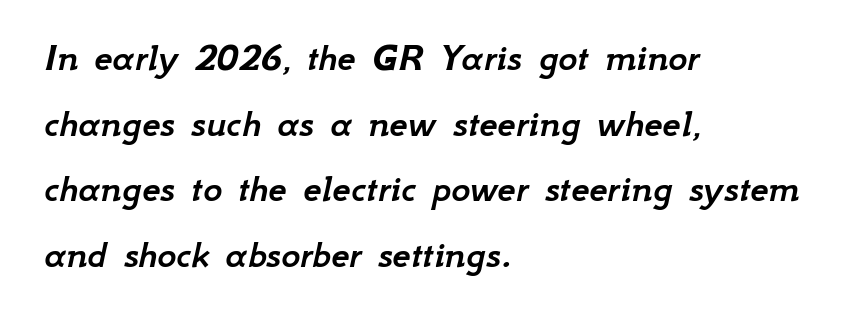
The image shows 41 px text type, italic (leaning right); set left-aligned, normal line spacing (1.6x), normal letter spacing, not underlined; low stroke contrast and a small x-height.
